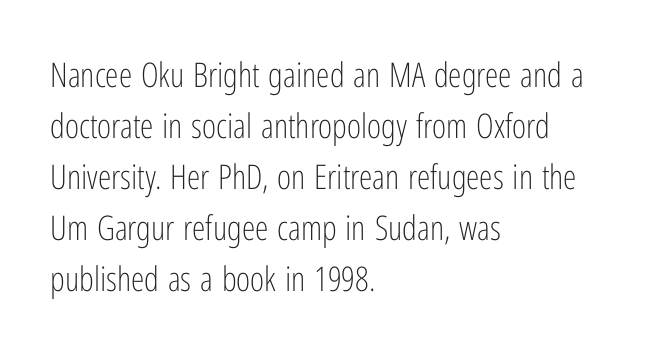
Varying glyph widths throughout — classic text-font behaviour. Nobody touched the tracking dial on this one. Short and long lines alike share a common starting point at left. Beneath every word, the page is bare. The type sits square on the baseline with zero lean.
